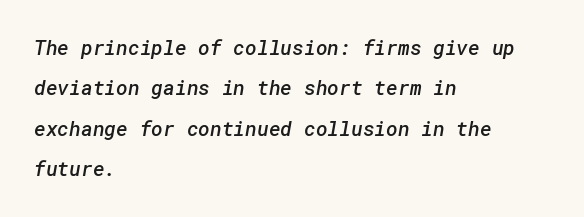
The sample has been set in demibold, a notch under bold. Honestly, there is no underline to notice here at all. Each new line begins a long way beneath the previous one. The letters sit at their default tracking, neither squeezed nor spread. Compared with a centered layout, this one pins lines to the left instead.
